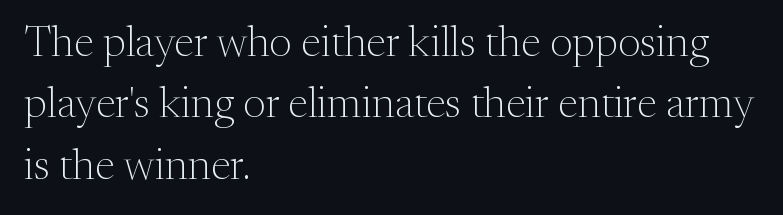
{"serif": "yes", "italic": "no", "bold": "no", "weight": "light", "width": "normal", "stroke_contrast": "medium", "x_height": "medium", "monospaced": "no", "underline": "no", "align": "left", "line_spacing": "normal", "line_spacing_ratio": 1.43, "letter_spacing": "normal", "letter_spacing_em": 0.0, "glyph_px": 43}
